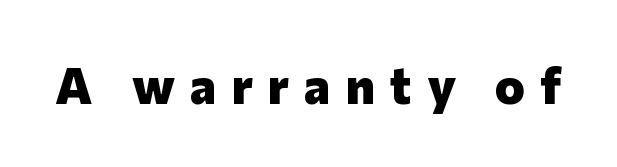
Letters rest on an invisible, unmarked baseline. Compared with an ordinary text face, these strokes are far heavier — a full bold. Here the designer chose a conventional face with non-uniform glyph widths. The characters display no serif detailing; their extremities are plain.
